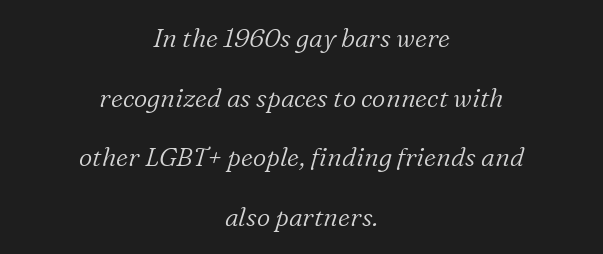
The image shows 26 px text type, italic (leaning right); set centered, loose line spacing (2.29x), normal letter spacing, not underlined.
